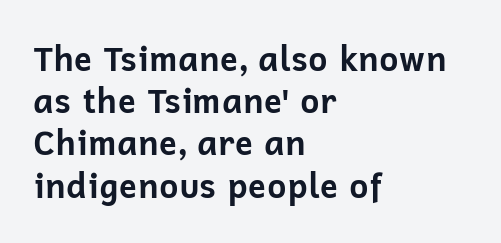
{"serif": "no", "italic": "no", "bold": "yes", "weight": "bold", "width": "normal", "stroke_contrast": "low", "x_height": "medium", "monospaced": "no", "underline": "no", "align": "left", "line_spacing": "normal", "line_spacing_ratio": 1.28, "letter_spacing": "normal", "letter_spacing_em": 0.0, "glyph_px": 33}
